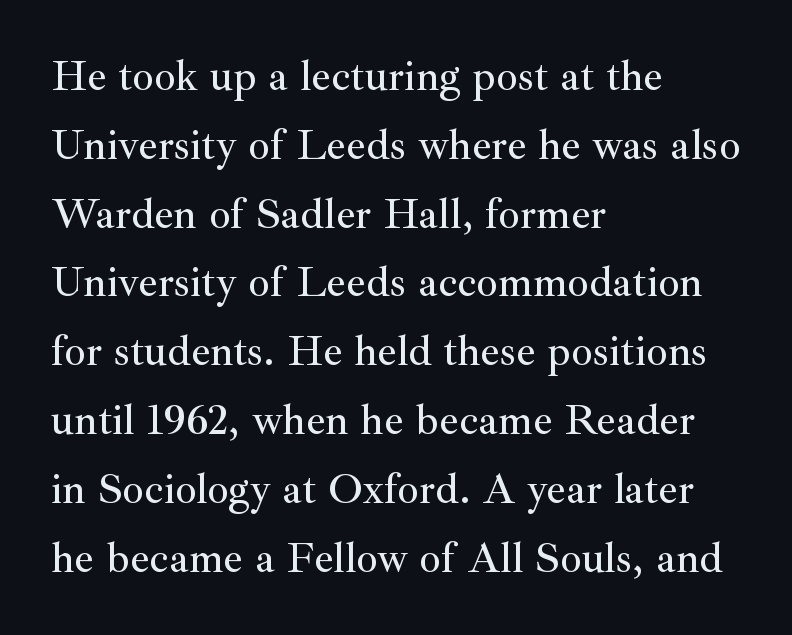
Q: Is the text italic (slanted)? A: No, it is upright.
Q: Is the typeface a serif or a sans-serif typeface? A: Serif.
Q: Is the text underlined? A: No.
Q: How is the paragraph aligned? A: Left-aligned.
Q: Is the spacing between letters normal or unusually wide? A: Normal.
Q: Is the spacing between lines tight, normal or loose? A: Normal.
Q: Width (condensed, normal, or wide)? A: Normal.
Q: Stroke contrast? A: Medium.
Q: x-height? A: Small.
Q: Monospaced? A: No.
